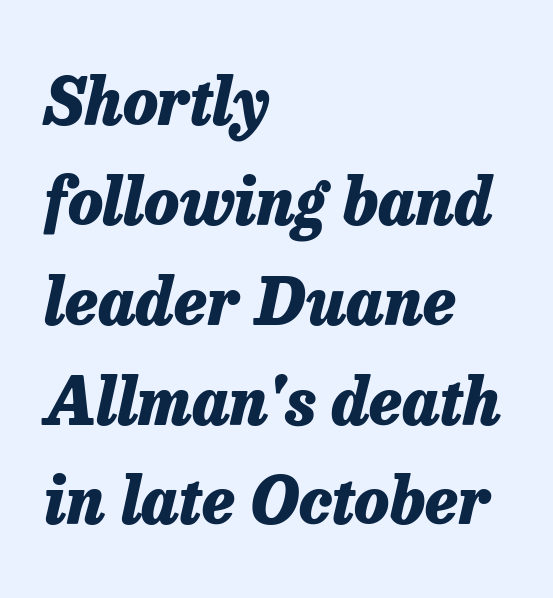
Q: Is the text bold? A: Yes.
Q: Is the text italic (slanted)? A: Yes, it leans right by about 13 degrees.
Q: Is the text underlined? A: No.
Q: How is the paragraph aligned? A: Left-aligned.
Q: Is the spacing between letters normal or unusually wide? A: Normal.
Q: Is the spacing between lines tight, normal or loose? A: Normal.
Q: Width (condensed, normal, or wide)? A: Normal.
Q: Stroke contrast? A: Low.
Q: x-height? A: Medium.
Q: Monospaced? A: No.
